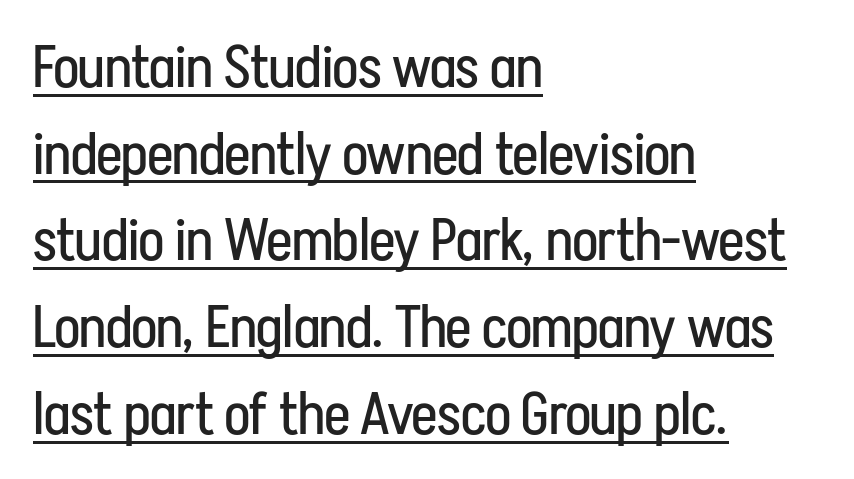
Q: Is the text bold? A: No.
Q: Is the text italic (slanted)? A: No, it is upright.
Q: Is the typeface a serif or a sans-serif typeface? A: Sans-serif.
Q: Is the text underlined? A: Yes.
Q: How is the paragraph aligned? A: Left-aligned.
Q: Is the spacing between letters normal or unusually wide? A: Normal.
Q: Is the spacing between lines tight, normal or loose? A: Normal.
Q: Width (condensed, normal, or wide)? A: Condensed.
Q: Stroke contrast? A: Low.
Q: x-height? A: Medium.
Q: Monospaced? A: No.
